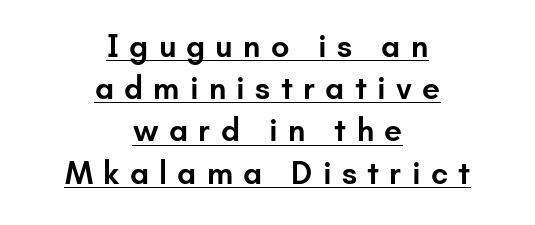
{"serif": "no", "italic": "no", "bold": "semi", "weight": "semibold", "width": "normal", "stroke_contrast": "low", "x_height": "small", "monospaced": "no", "underline": "yes", "align": "center", "line_spacing": "normal", "line_spacing_ratio": 1.32, "letter_spacing": "wide", "letter_spacing_em": 0.32, "glyph_px": 32}
